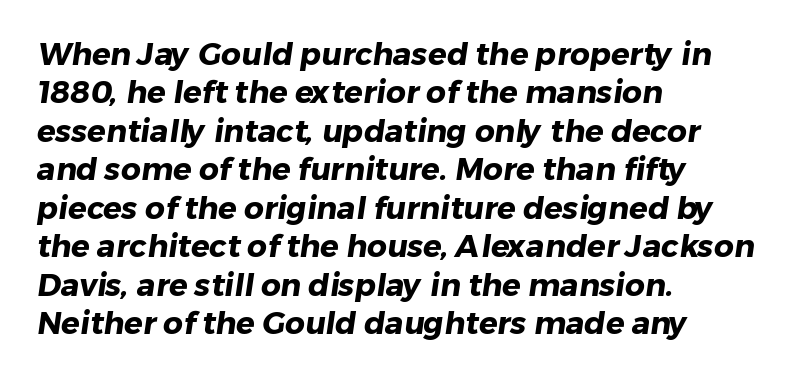
Q: Is the text bold? A: Yes.
Q: Is the typeface a serif or a sans-serif typeface? A: Sans-serif.
Q: Is the text underlined? A: No.
Q: How is the paragraph aligned? A: Left-aligned.
Q: Is the spacing between letters normal or unusually wide? A: Normal.
Q: Width (condensed, normal, or wide)? A: Normal.
Q: Stroke contrast? A: Low.
Q: x-height? A: Medium.
Q: Monospaced? A: No.
